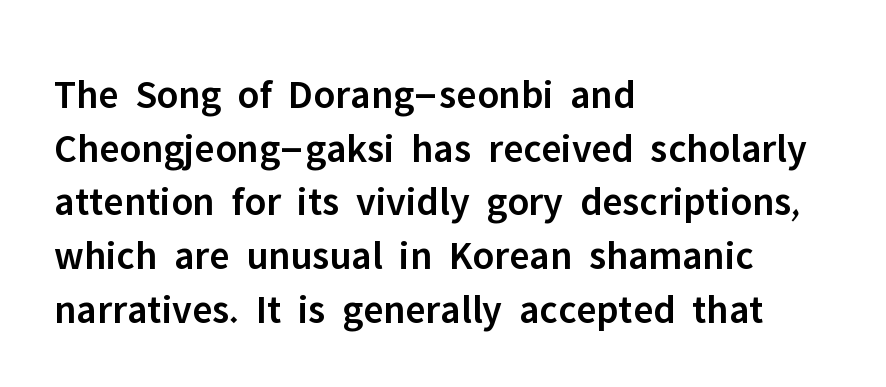
The image shows 41 px semibold sans-serif type, upright; set left-aligned, normal line spacing (1.31x), normal letter spacing, not underlined; low stroke contrast and a medium x-height.
